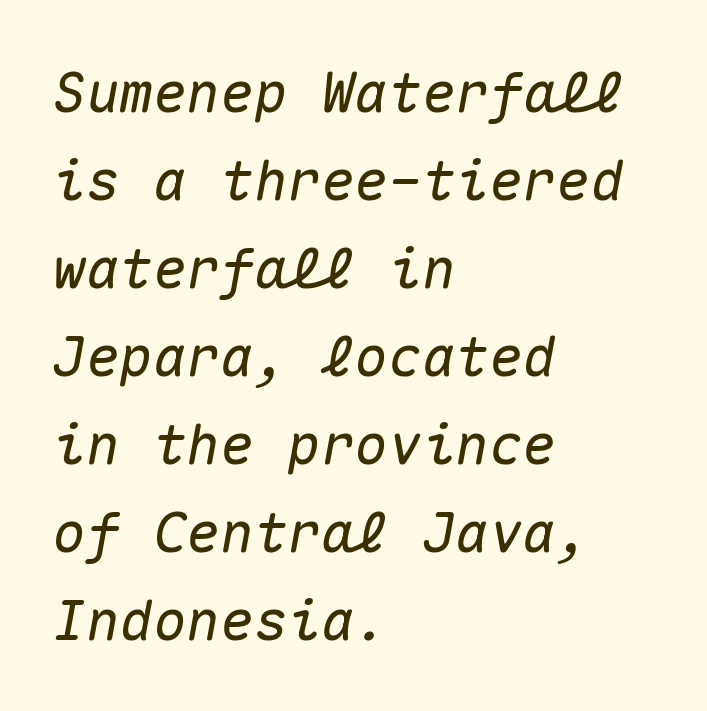
The image shows 56 px text type, italic (leaning right), monospaced; set left-aligned, normal line spacing (1.57x), normal letter spacing, not underlined; medium stroke contrast and a medium x-height.
